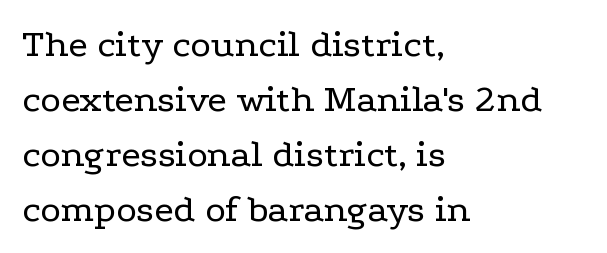
{"serif": "yes", "italic": "no", "bold": "no", "weight": "regular", "width": "wide", "stroke_contrast": "low", "x_height": "medium", "monospaced": "no", "underline": "no", "align": "left", "line_spacing": "normal", "line_spacing_ratio": 1.41, "letter_spacing": "normal", "letter_spacing_em": 0.0, "glyph_px": 39}
